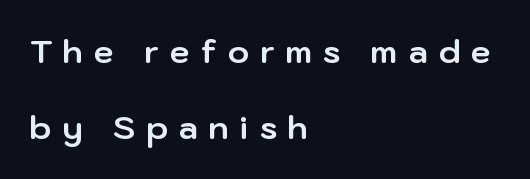
{"serif": "no", "italic": "no", "bold": "yes", "weight": "bold", "width": "normal", "stroke_contrast": "low", "x_height": "medium", "monospaced": "no", "underline": "no", "align": "left", "line_spacing": "loose", "line_spacing_ratio": 2.38, "letter_spacing": "wide", "letter_spacing_em": 0.35, "glyph_px": 32}
